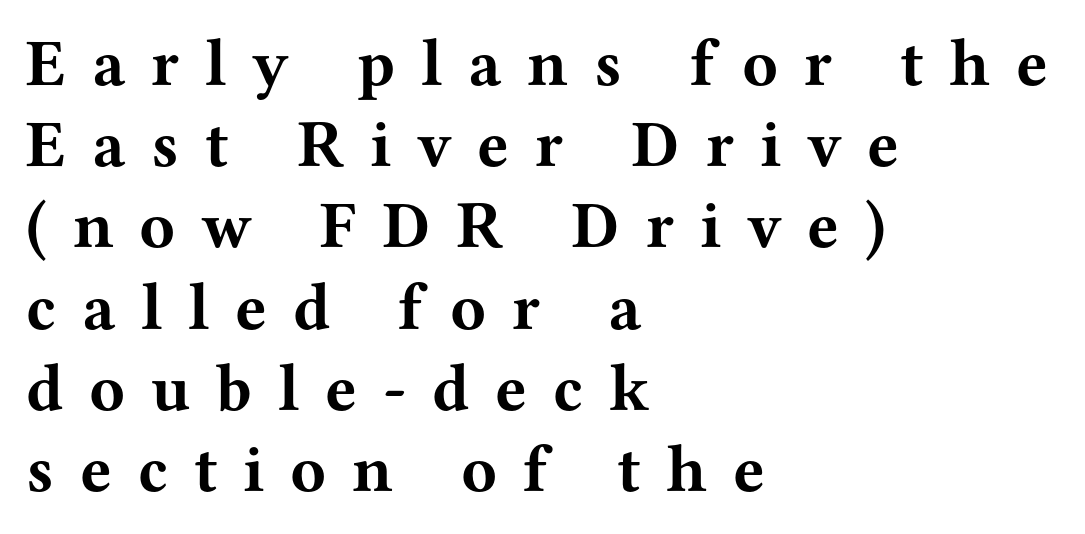
Q: Is the text bold? A: Yes.
Q: Is the text italic (slanted)? A: No, it is upright.
Q: Is the typeface a serif or a sans-serif typeface? A: Serif.
Q: Is the text underlined? A: No.
Q: How is the paragraph aligned? A: Left-aligned.
Q: Is the spacing between letters normal or unusually wide? A: Unusually wide.
Q: Width (condensed, normal, or wide)? A: Wide.
Q: Stroke contrast? A: Medium.
Q: x-height? A: Medium.
Q: Monospaced? A: No.
